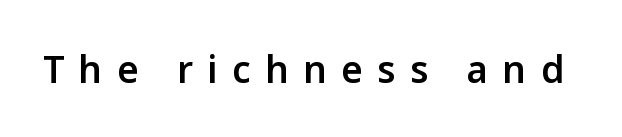
{"serif": "no", "italic": "no", "bold": "semi", "weight": "semibold", "width": "normal", "stroke_contrast": "low", "x_height": "medium", "monospaced": "no", "underline": "no", "letter_spacing": "wide", "letter_spacing_em": 0.39, "glyph_px": 37}
